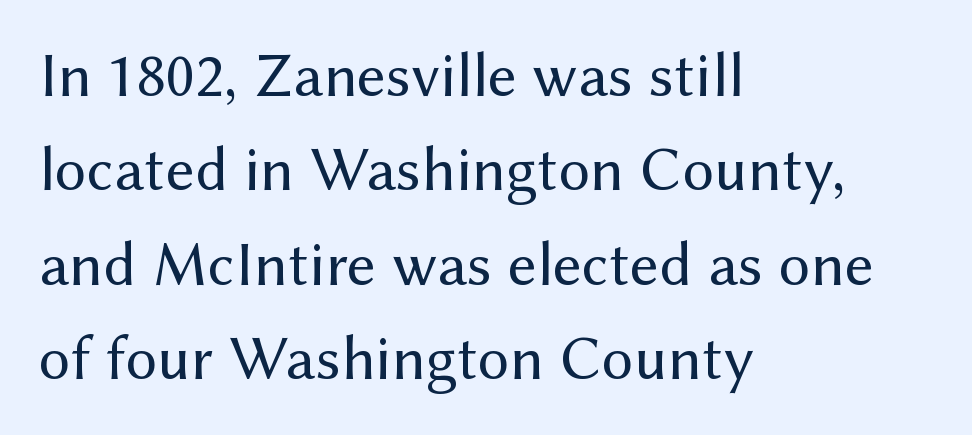
The specimen omits any rule beneath the text block's lines. The block of text has a typical density, with ordinary space between rows. To sum up the face: it is a sans, with no serifs. In terms of posture, this sample is upright. Letters have the restrained weight of plain body copy at most. Character widths vary here, with narrow letters taking less room than wide ones.
